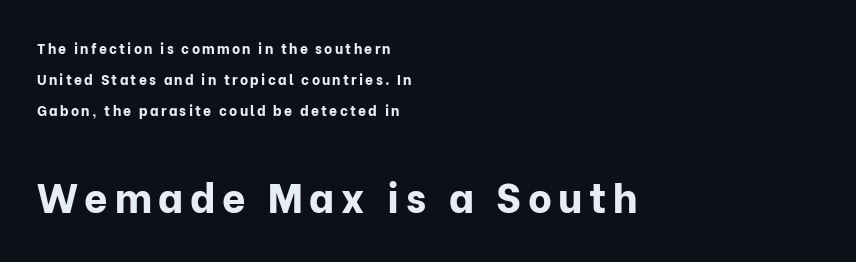
Q: Is the text bold? A: Yes.
Q: Is the text italic (slanted)? A: No, it is upright.
Q: Is the typeface a serif or a sans-serif typeface? A: Sans-serif.
Q: Is the text underlined? A: No.
Q: How is the paragraph aligned? A: Left-aligned.
Q: Is the spacing between lines tight, normal or loose? A: Loose.
Q: Which block of text is set in a larger size, the first (top) or the second (bottom)? A: The second (bottom) one.
Q: Width (condensed, normal, or wide)? A: Normal.
Q: Stroke contrast? A: Low.
Q: x-height? A: Medium.
Q: Monospaced? A: No.
